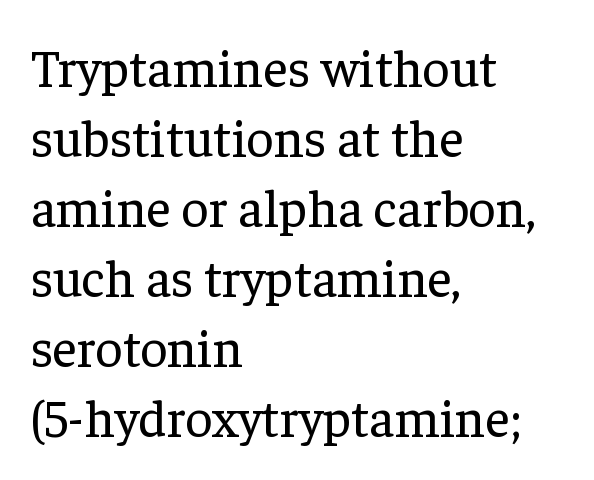
The image shows 53 px regular-weight serif type, upright; set left-aligned, normal line spacing (1.32x), normal letter spacing, not underlined; low stroke contrast and a medium x-height.
